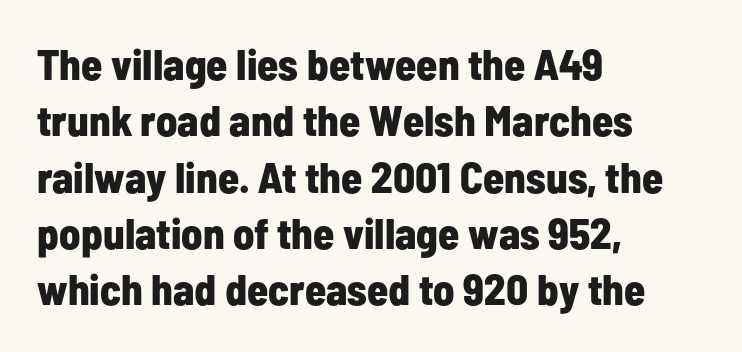
Heft: maximum for text — a bold. Plain, unruled lines of type. Each line starts at the same left margin while the right side varies. Spacing verdict: proportional, widths tailored to each character. The type family on display is of the sans-serif kind.
